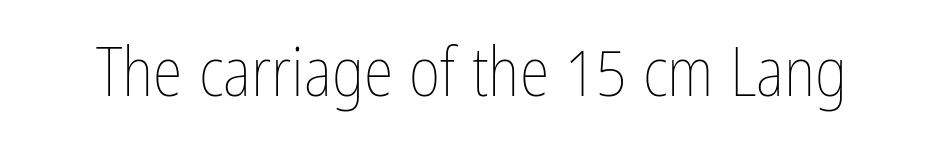
Each letter keeps its own natural width here, so spacing adapts to shape. The lettering holds an erect, upright posture throughout. Letter spacing: default. No extra ink here — the face is not bold. Descenders are the only things crossing below the line.
